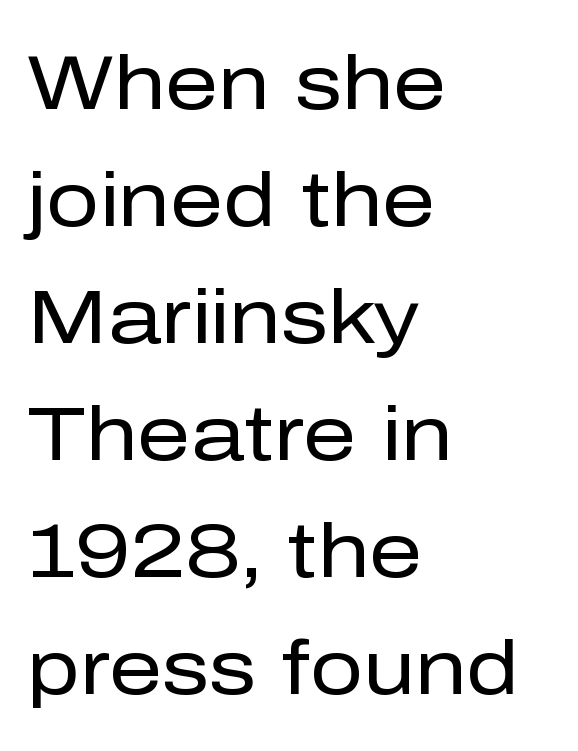
The image shows 75 px regular-weight sans-serif type, upright; set left-aligned, normal line spacing (1.56x), normal letter spacing, not underlined; low stroke contrast and a medium x-height.
